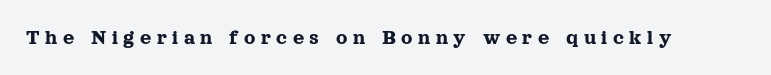
Clear beneath every line of the passage. Nope, not italic — everything's standing straight. Tracking value appears strongly positive — letters spread wide.
